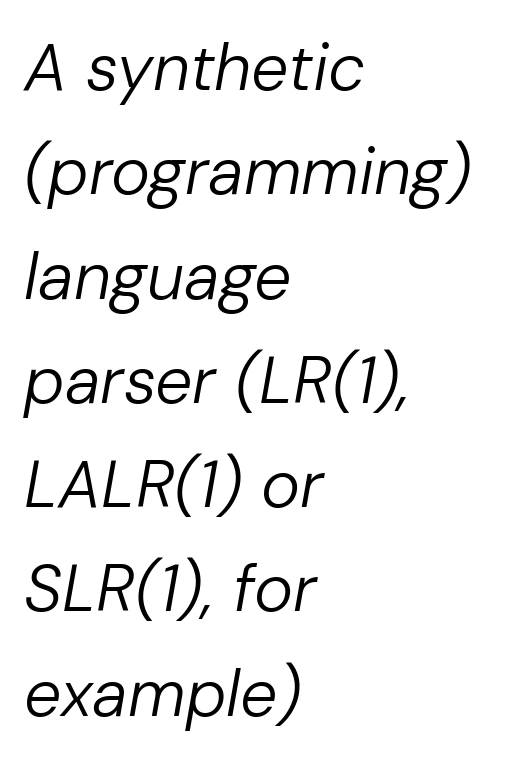
The image shows 66 px regular-weight type, italic (leaning right); set left-aligned, normal line spacing (1.58x), normal letter spacing, not underlined; low stroke contrast and a medium x-height.
